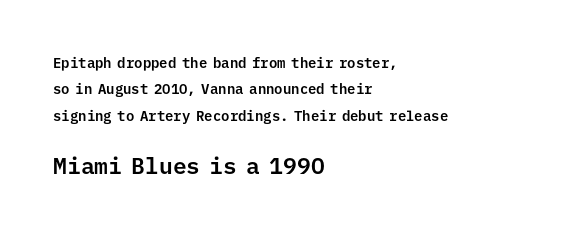
The letters stand upright; this is a roman face. How are the letters spaced? Ordinarily, with no added tracking. The second block has been scaled up relative to the first. Check under the words: just untouched page. Line starts are locked; line ends wander.
